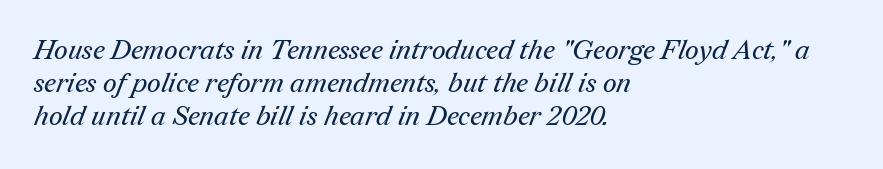
The image shows 27 px text type; set left-aligned, line spacing 1.23x, normal letter spacing, not underlined.
